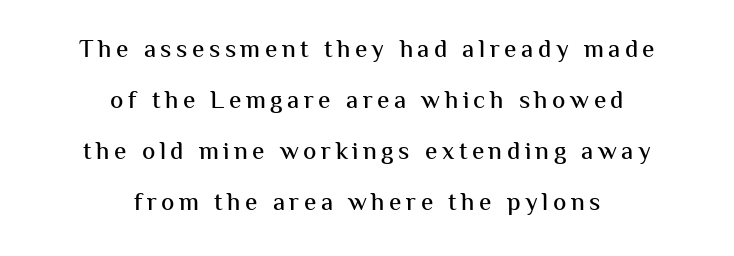
{"italic": "no", "underline": "no", "align": "center", "line_spacing": "loose", "line_spacing_ratio": 2.04, "glyph_px": 25}
